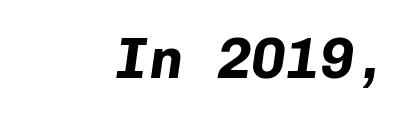
{"italic": "yes", "lean": "right", "slant_degrees": 8, "bold": "yes", "weight": "bold", "width": "normal", "stroke_contrast": "low", "x_height": "medium", "monospaced": "yes", "underline": "no", "letter_spacing": "normal", "letter_spacing_em": 0.0, "glyph_px": 57}
